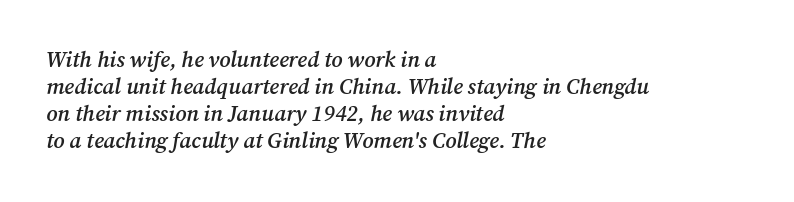
The image shows 22 px text type, italic (leaning right); set left-aligned, line spacing 1.22x, normal letter spacing, not underlined.
